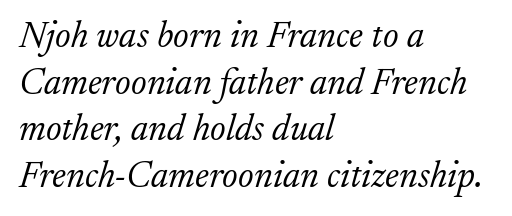
{"serif": "yes", "italic": "yes", "lean": "right", "slant_degrees": 17, "bold": "no", "weight": "light", "width": "normal", "stroke_contrast": "low", "x_height": "small", "monospaced": "no", "underline": "no", "align": "left", "line_spacing": "normal", "line_spacing_ratio": 1.26, "letter_spacing": "normal", "letter_spacing_em": 0.0, "glyph_px": 37}
